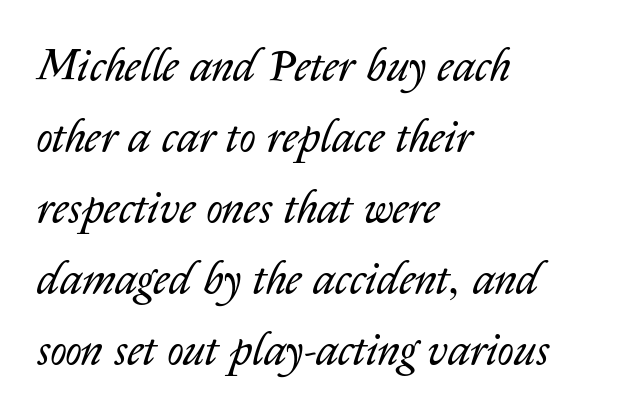
Bare-footed words on every line. Think of a printed novel: that variable character pitch is what you see here. Is there much room between lines? A standard amount, neither cramped nor airy. Letter spacing: default.
